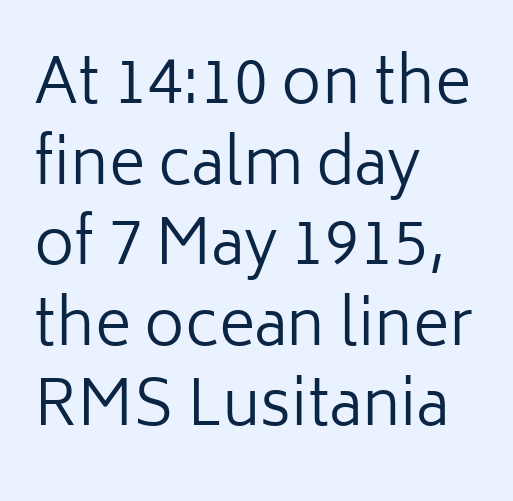
{"serif": "no", "italic": "no", "bold": "no", "weight": "regular", "width": "normal", "stroke_contrast": "low", "x_height": "medium", "monospaced": "no", "underline": "no", "align": "left", "line_spacing": "normal", "line_spacing_ratio": 1.3, "letter_spacing": "normal", "letter_spacing_em": 0.0, "glyph_px": 62}
